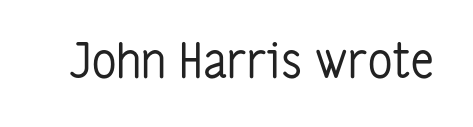
Is there any slant? The stems are plumb. Decoration check: the copy has no underline. Words appear dense and cohesive because spacing is normal. This is sans-serif lettering, the kind often seen on screens and signage. The typeface has the unassuming heft of standard copy or less. Looks like regular typesetting: each glyph gets only the width it needs.
